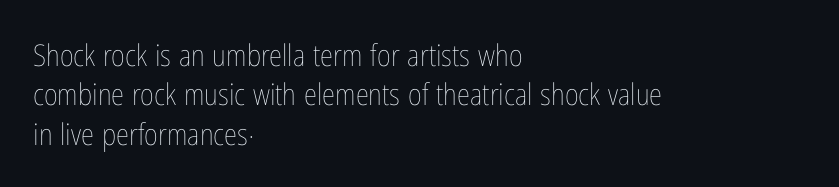
The image shows 30 px thin, condensed type, upright; set left-aligned, normal line spacing (1.31x), normal letter spacing, not underlined; low stroke contrast and a medium x-height.
